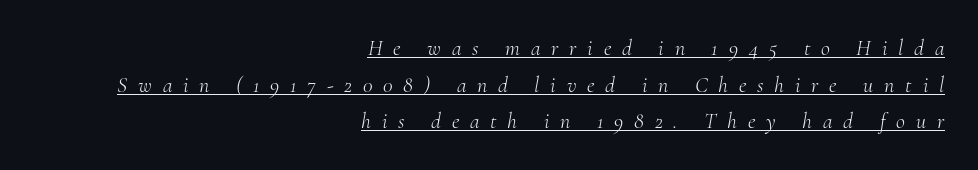
Decoration check: the copy is underlined. The line-height multiplier appears to be the usual default. The font is comparable to plain body text, perhaps lighter. The text block is weighted toward the right margin, trailing off unevenly leftward. Someone cranked the tracking dial way up on this one.
